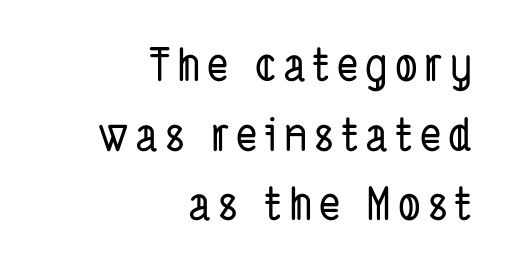
{"serif": "no", "width": "condensed", "stroke_contrast": "low", "x_height": "medium", "monospaced": "no", "underline": "no", "align": "right", "line_spacing": "normal", "line_spacing_ratio": 1.55, "glyph_px": 45}
